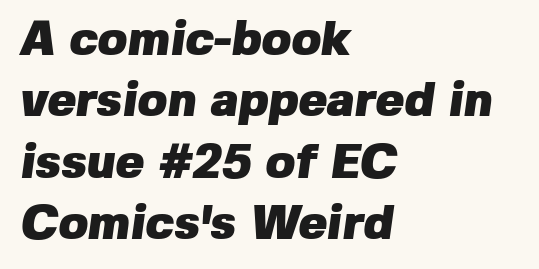
A typesetter would call this zero additional tracking. Bare-footed words on every line. Nope, no serifs anywhere on these letters. Where is the straight margin? On the left.
